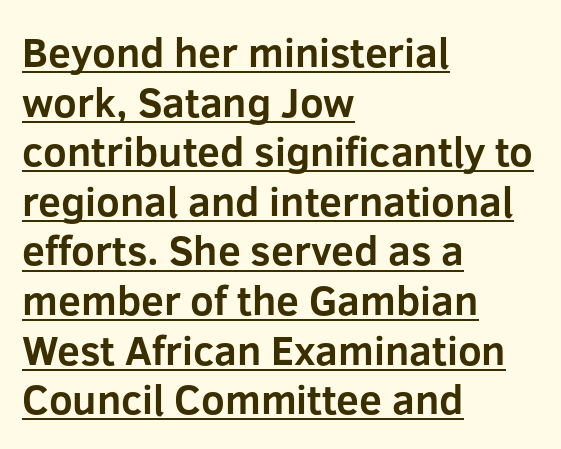
Q: Is the text bold? A: Yes.
Q: Is the text italic (slanted)? A: No, it is upright.
Q: Is the typeface a serif or a sans-serif typeface? A: Sans-serif.
Q: Is the text underlined? A: Yes.
Q: How is the paragraph aligned? A: Left-aligned.
Q: Is the spacing between letters normal or unusually wide? A: Normal.
Q: Width (condensed, normal, or wide)? A: Normal.
Q: Stroke contrast? A: Low.
Q: x-height? A: Medium.
Q: Monospaced? A: No.
